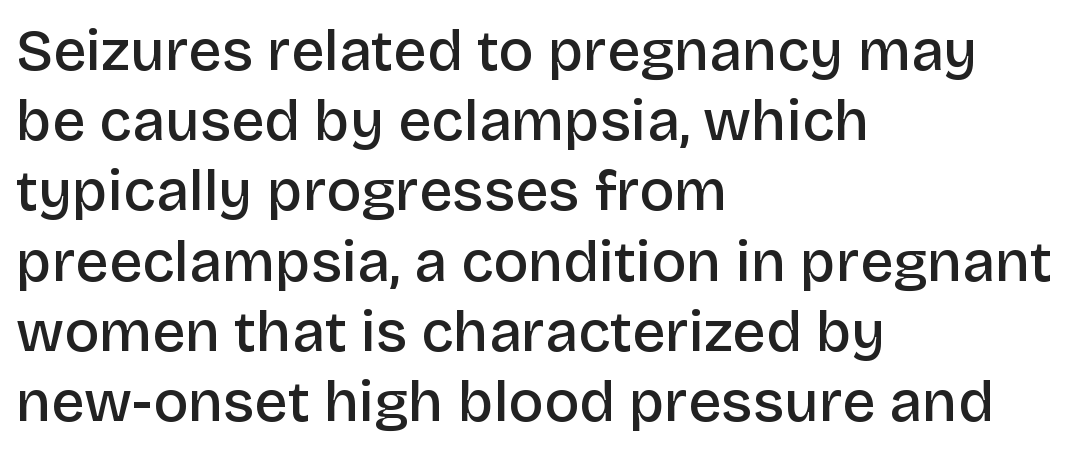
{"serif": "no", "italic": "no", "bold": "semi", "weight": "semibold", "width": "normal", "stroke_contrast": "low", "x_height": "large", "monospaced": "no", "underline": "no", "align": "left", "line_spacing_ratio": 1.21, "letter_spacing": "normal", "letter_spacing_em": 0.0, "glyph_px": 58}
